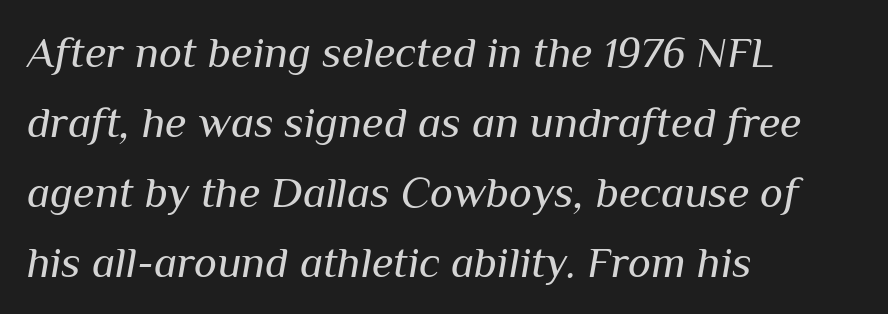
{"italic": "yes", "lean": "right", "slant_degrees": 10, "bold": "no", "weight": "regular", "width": "normal", "stroke_contrast": "medium", "x_height": "medium", "monospaced": "no", "underline": "no", "align": "left", "line_spacing": "normal", "line_spacing_ratio": 1.59, "letter_spacing": "normal", "letter_spacing_em": 0.0, "glyph_px": 44}
